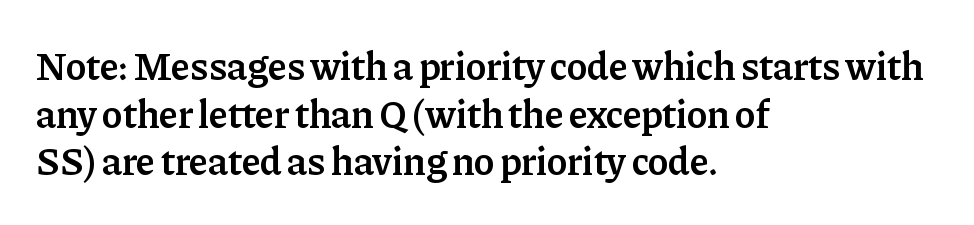
Q: Is the text bold? A: Semi-bold.
Q: Is the text italic (slanted)? A: No, it is upright.
Q: Is the typeface a serif or a sans-serif typeface? A: Serif.
Q: Is the text underlined? A: No.
Q: How is the paragraph aligned? A: Left-aligned.
Q: Is the spacing between letters normal or unusually wide? A: Normal.
Q: Width (condensed, normal, or wide)? A: Normal.
Q: Stroke contrast? A: Low.
Q: x-height? A: Medium.
Q: Monospaced? A: No.
